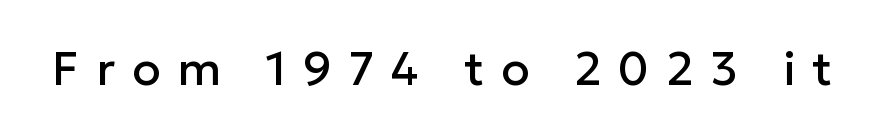
{"serif": "no", "italic": "no", "width": "normal", "stroke_contrast": "low", "x_height": "medium", "monospaced": "no", "underline": "no", "letter_spacing": "wide", "letter_spacing_em": 0.37, "glyph_px": 46}
